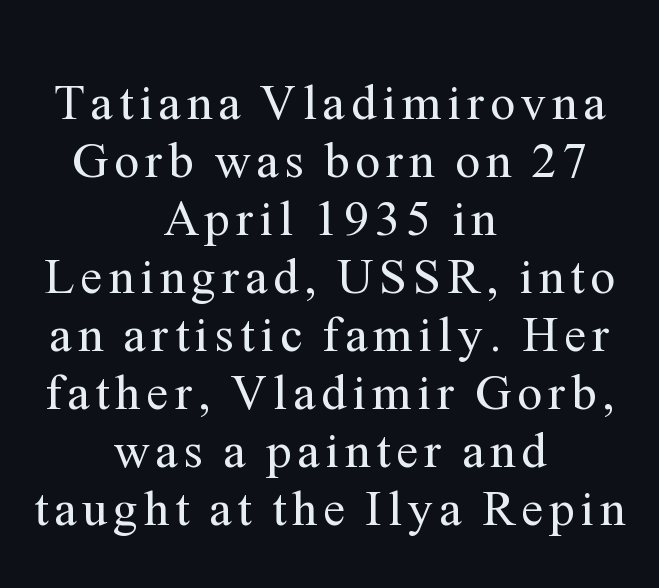
{"serif": "yes", "italic": "no", "bold": "no", "weight": "regular", "width": "normal", "stroke_contrast": "medium", "x_height": "medium", "monospaced": "no", "underline": "no", "align": "center", "line_spacing_ratio": 1.16, "glyph_px": 50}
